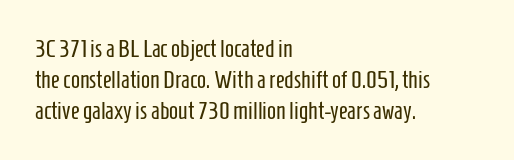
The ragged edge is on the right, which tells us the setting is flush left. The passage shown is not underscored anywhere. These lines were composed using upright roman letters. This sample uses plain, unmodified letter spacing. Reading down the column, the eye jumps a familiar distance to each next line.
